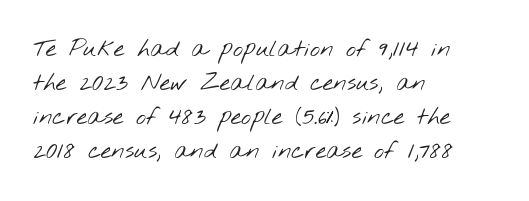
Summary of vertical rhythm: regular, with standard interline spacing. Notice how the passage keeps a crisp vertical edge on the left only. The weight tops out at a normal text grade. Nobody touched the tracking dial on this one.
